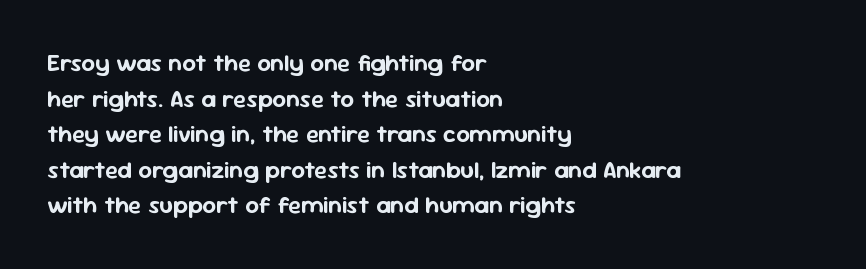
Q: Is the text italic (slanted)? A: No, it is upright.
Q: Is the text underlined? A: No.
Q: How is the paragraph aligned? A: Left-aligned.
Q: Is the spacing between letters normal or unusually wide? A: Normal.
Q: Is the spacing between lines tight, normal or loose? A: Normal.
